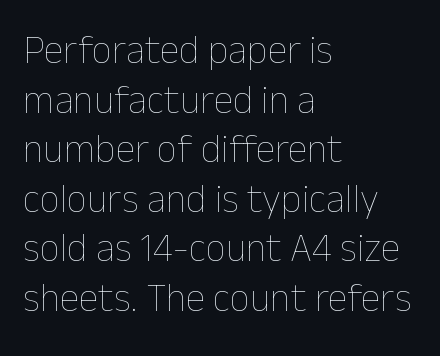
{"italic": "no", "bold": "no", "weight": "thin", "width": "normal", "stroke_contrast": "low", "x_height": "medium", "monospaced": "no", "underline": "no", "align": "left", "line_spacing_ratio": 1.24, "letter_spacing": "normal", "letter_spacing_em": 0.0, "glyph_px": 40}
